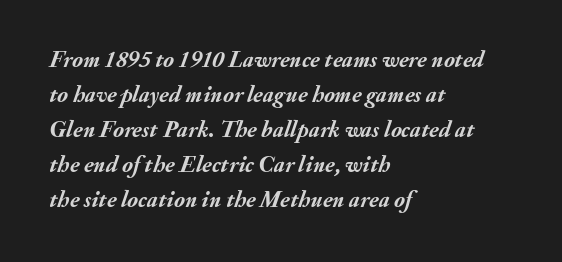
{"italic": "yes", "lean": "right", "slant_degrees": 20, "bold": "yes", "underline": "no", "align": "left", "line_spacing": "normal", "line_spacing_ratio": 1.52, "letter_spacing": "normal", "letter_spacing_em": 0.0, "glyph_px": 23}
